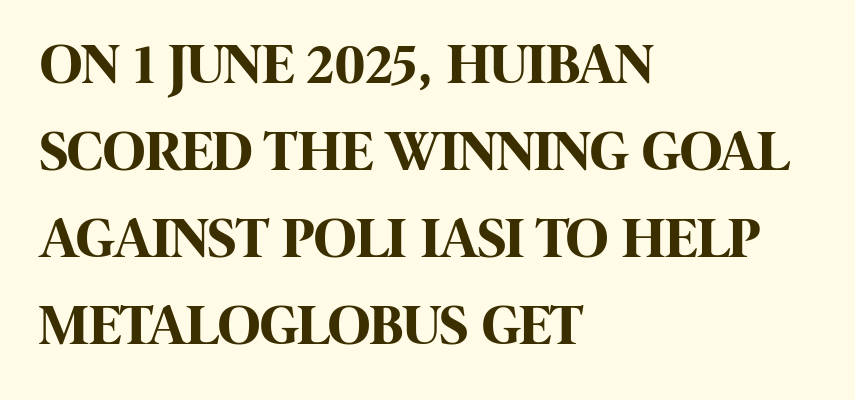
Spacing verdict: proportional, widths tailored to each character. The paragraph shown leans on its left margin. As a designer I'd log this as weight 700, bold. The space beneath each line is pristine and unruled. A typesetter would call this leading conventional body-copy spacing.
